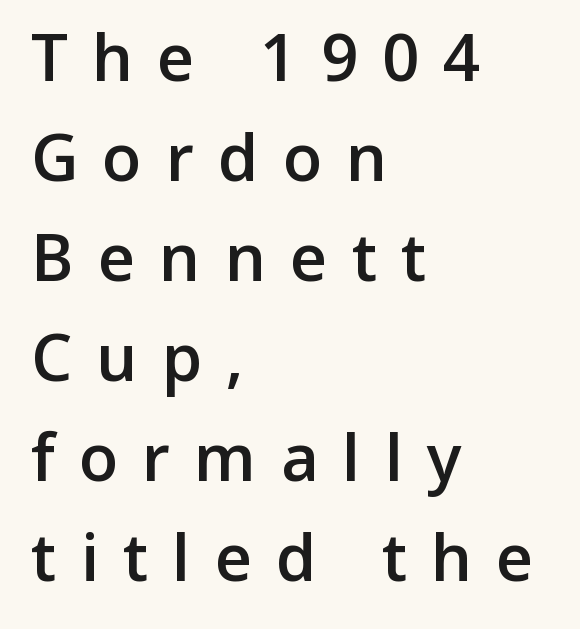
The image shows 65 px semibold sans-serif type, upright; set left-aligned, normal line spacing (1.54x), unusually wide letter spacing (+0.37 em), not underlined; low stroke contrast and a medium x-height.
